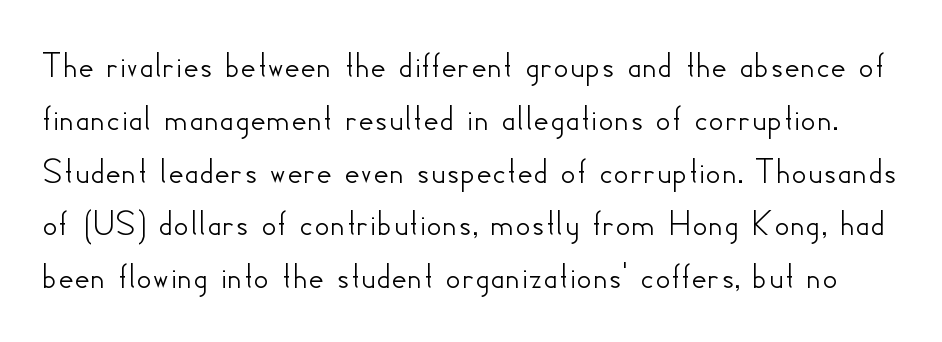
{"serif": "no", "italic": "no", "width": "normal", "stroke_contrast": "low", "x_height": "small", "monospaced": "no", "underline": "no", "line_spacing": "normal", "line_spacing_ratio": 1.39, "letter_spacing": "normal", "letter_spacing_em": 0.0, "glyph_px": 38}
